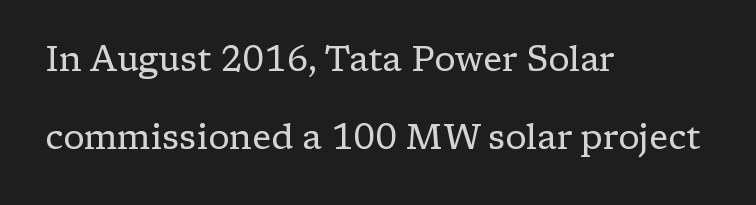
Q: Is the text bold? A: No.
Q: Is the text italic (slanted)? A: No, it is upright.
Q: Is the typeface a serif or a sans-serif typeface? A: Serif.
Q: Is the text underlined? A: No.
Q: How is the paragraph aligned? A: Left-aligned.
Q: Is the spacing between letters normal or unusually wide? A: Normal.
Q: Is the spacing between lines tight, normal or loose? A: Loose.
Q: Width (condensed, normal, or wide)? A: Normal.
Q: Stroke contrast? A: Low.
Q: x-height? A: Medium.
Q: Monospaced? A: No.
